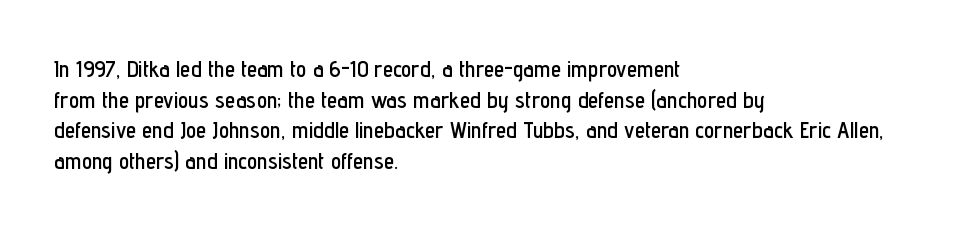
{"italic": "no", "underline": "no", "align": "left", "line_spacing": "normal", "line_spacing_ratio": 1.33, "letter_spacing": "normal", "letter_spacing_em": 0.0, "glyph_px": 23}
